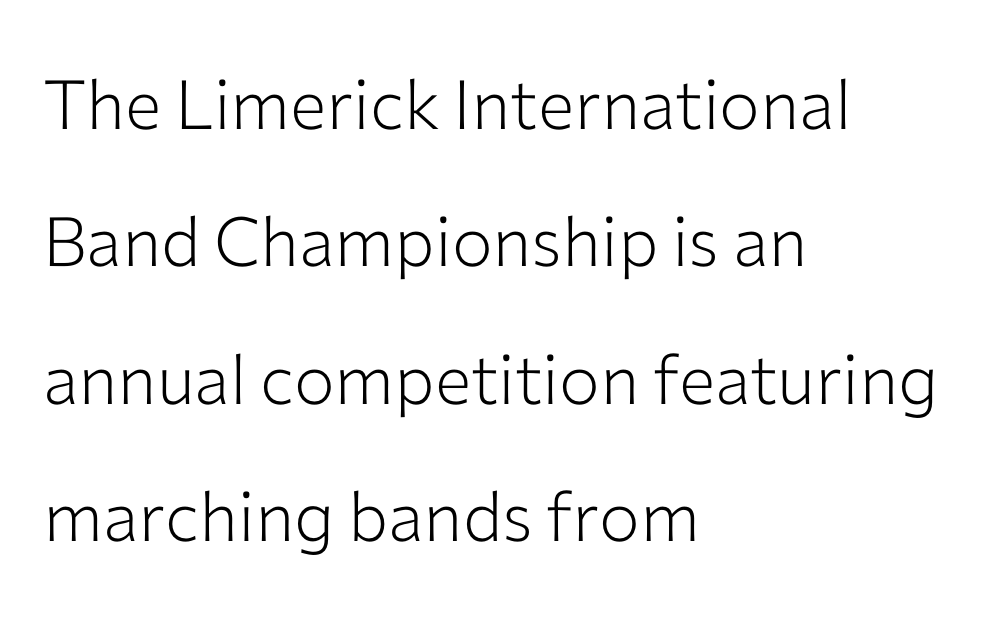
The image shows 68 px light sans-serif type, upright; set left-aligned, loose line spacing (2.02x), normal letter spacing, not underlined; low stroke contrast and a medium x-height.
